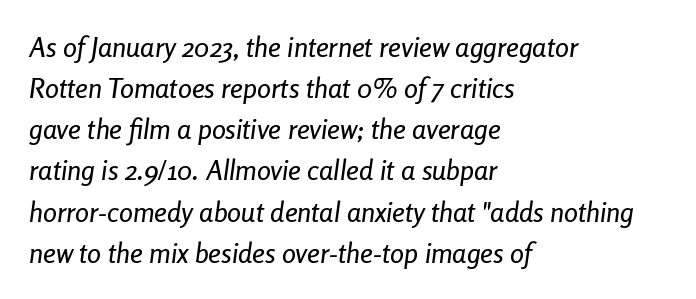
The image shows 28 px condensed type, italic (leaning right); set left-aligned, normal line spacing (1.47x), normal letter spacing, not underlined; low stroke contrast and a medium x-height.
